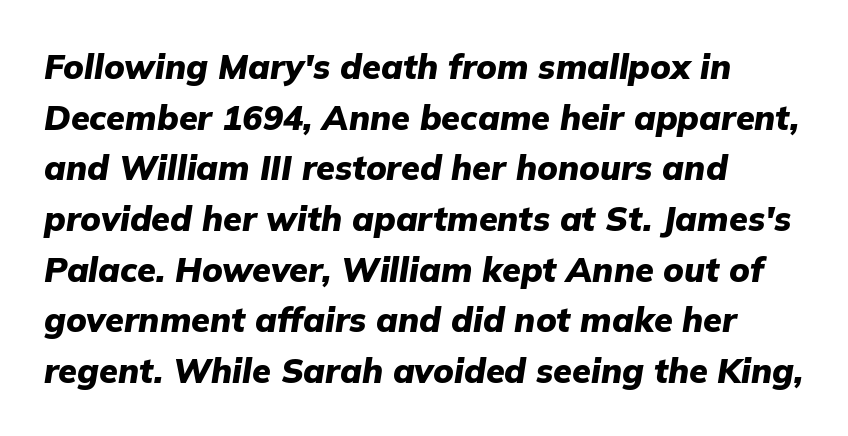
The image shows 34 px heavy type, italic (leaning right); set left-aligned, normal line spacing (1.49x), normal letter spacing, not underlined; low stroke contrast and a medium x-height.
